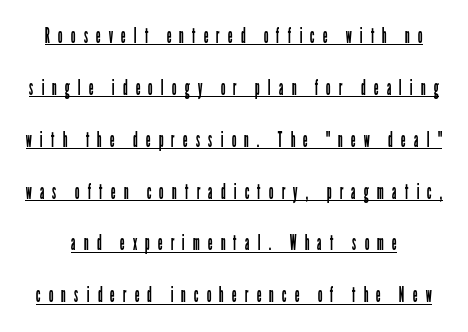
{"italic": "no", "bold": "no", "underline": "yes", "line_spacing": "loose", "line_spacing_ratio": 2.47, "letter_spacing": "wide", "letter_spacing_em": 0.38, "glyph_px": 21}
